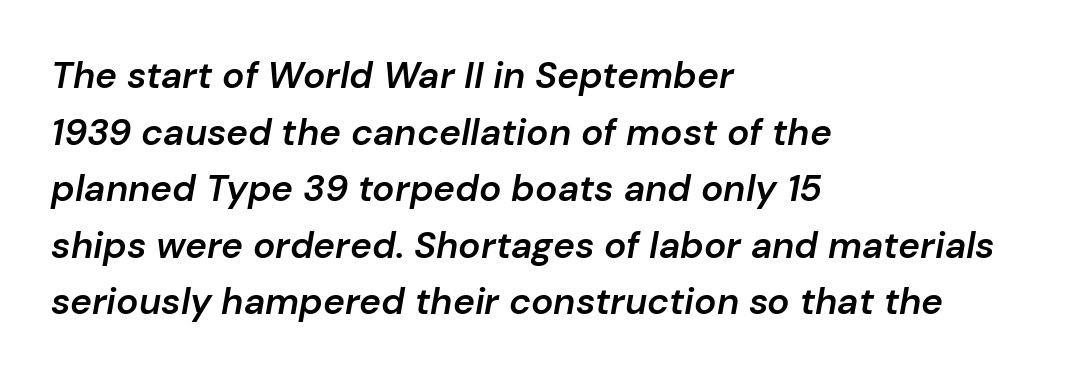
The image shows 37 px semibold type, italic (leaning right); set left-aligned, normal line spacing (1.53x), normal letter spacing, not underlined; low stroke contrast and a medium x-height.
